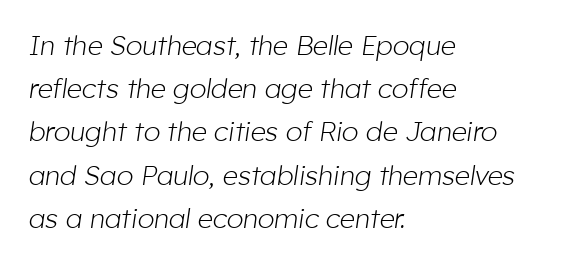
Q: Is the text bold? A: No.
Q: Is the text italic (slanted)? A: Yes, it leans right by about 8 degrees.
Q: Is the text underlined? A: No.
Q: How is the paragraph aligned? A: Left-aligned.
Q: Is the spacing between letters normal or unusually wide? A: Normal.
Q: Is the spacing between lines tight, normal or loose? A: Normal.
